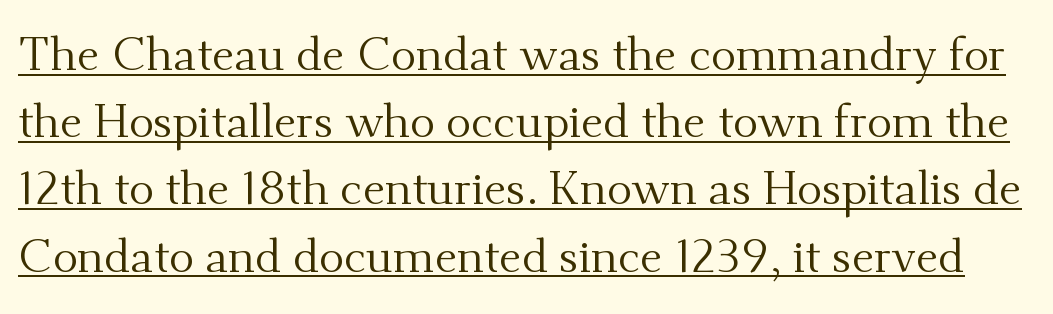
Underline: present. The letters look calm and open, with moderate or lighter stems. Posture: straight, roman, zero tilt. The line-height multiplier appears to be the usual default.
